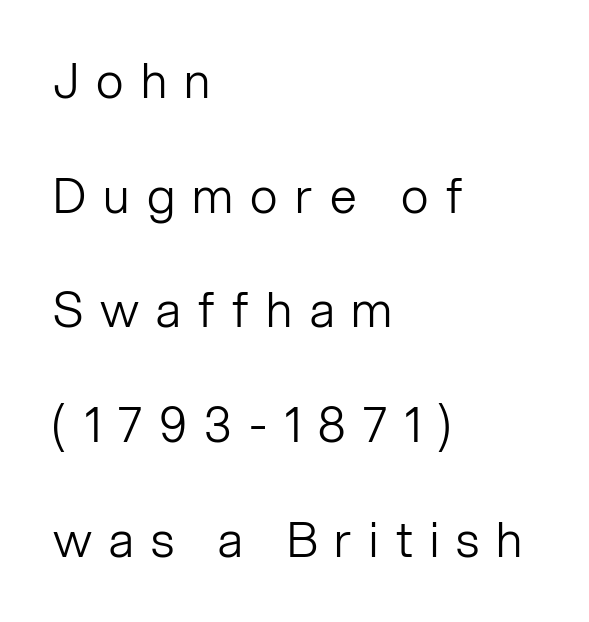
{"serif": "no", "italic": "no", "bold": "no", "weight": "light", "width": "normal", "stroke_contrast": "low", "x_height": "medium", "monospaced": "no", "underline": "no", "align": "left", "line_spacing": "loose", "line_spacing_ratio": 2.39, "letter_spacing": "wide", "letter_spacing_em": 0.36, "glyph_px": 48}
